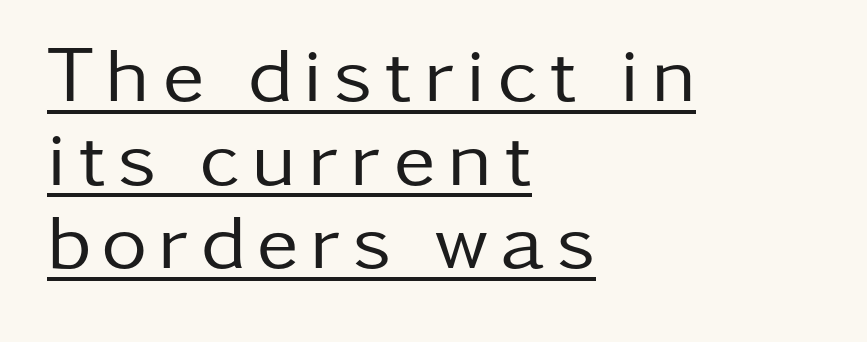
Stroke terminals: plain, sans-serif. Stem width sits at or under what a default text font uses. If you measured baseline to baseline, you'd find a short distance. The typography opts for an upright posture over an oblique one.
